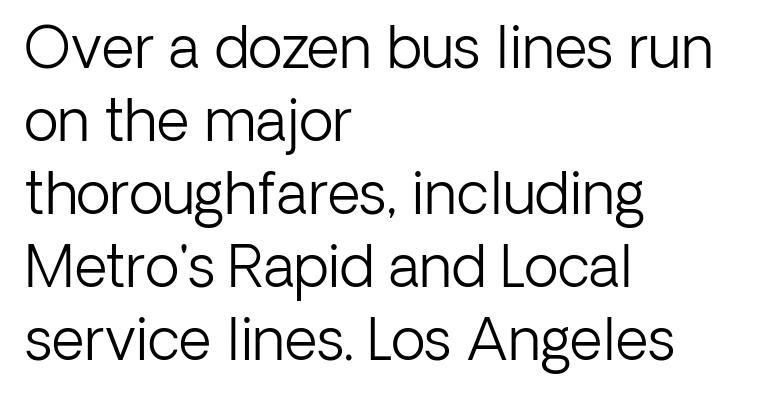
{"serif": "no", "italic": "no", "bold": "no", "weight": "light", "width": "normal", "stroke_contrast": "low", "x_height": "medium", "monospaced": "no", "underline": "no", "align": "left", "line_spacing": "normal", "line_spacing_ratio": 1.28, "letter_spacing": "normal", "letter_spacing_em": 0.0, "glyph_px": 57}
